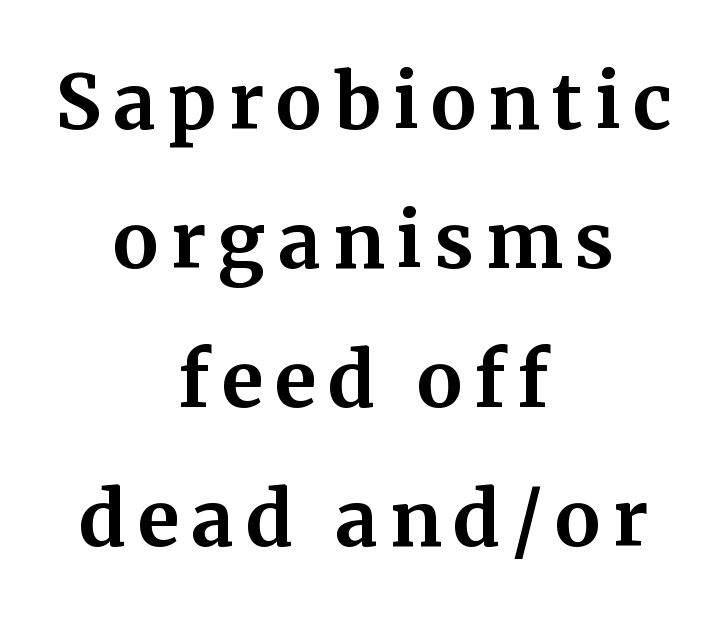
Q: Is the text bold? A: Yes.
Q: Is the text italic (slanted)? A: No, it is upright.
Q: Is the typeface a serif or a sans-serif typeface? A: Serif.
Q: Is the text underlined? A: No.
Q: How is the paragraph aligned? A: Centered.
Q: Width (condensed, normal, or wide)? A: Normal.
Q: Stroke contrast? A: Medium.
Q: x-height? A: Medium.
Q: Monospaced? A: No.
